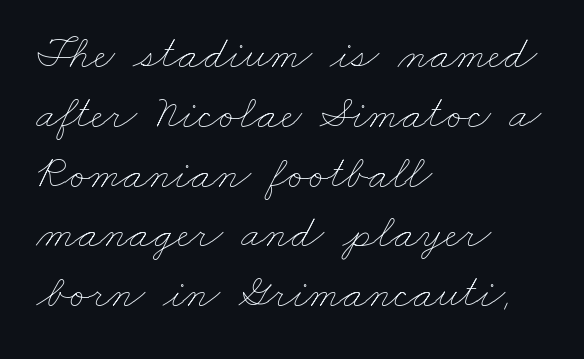
Q: Is the text bold? A: No.
Q: Is the text underlined? A: No.
Q: How is the paragraph aligned? A: Left-aligned.
Q: Is the spacing between letters normal or unusually wide? A: Normal.
Q: Is the spacing between lines tight, normal or loose? A: Normal.
Q: Width (condensed, normal, or wide)? A: Wide.
Q: Stroke contrast? A: Low.
Q: x-height? A: Small.
Q: Monospaced? A: No.
